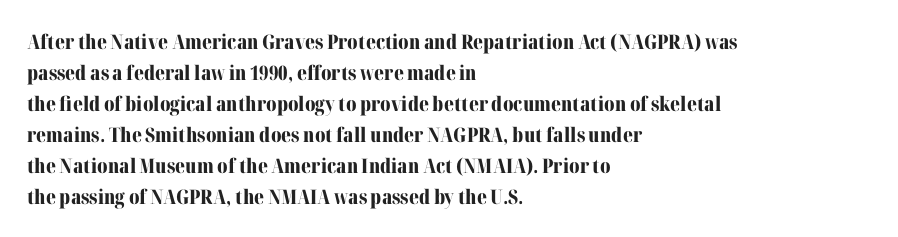
{"italic": "no", "bold": "yes", "underline": "no", "align": "left", "line_spacing": "normal", "line_spacing_ratio": 1.55, "letter_spacing": "normal", "letter_spacing_em": 0.0, "glyph_px": 20}
